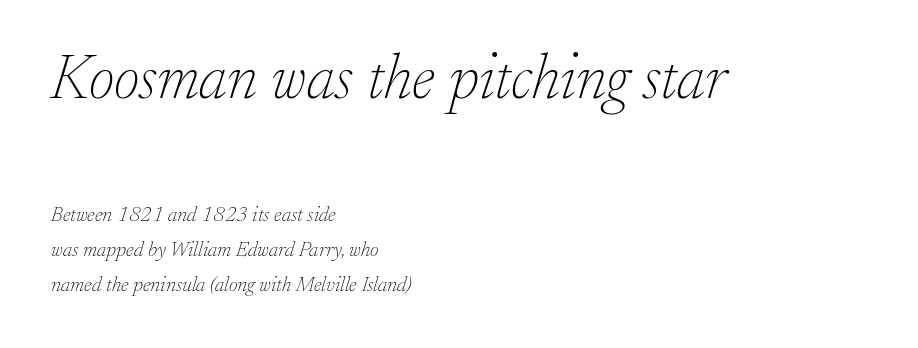
Q: Is the text bold? A: No.
Q: Is the text italic (slanted)? A: Yes, it leans right by about 17 degrees.
Q: Is the typeface a serif or a sans-serif typeface? A: Serif.
Q: Is the text underlined? A: No.
Q: How is the paragraph aligned? A: Left-aligned.
Q: Is the spacing between letters normal or unusually wide? A: Normal.
Q: Is the spacing between lines tight, normal or loose? A: Normal.
Q: Which block of text is set in a larger size, the first (top) or the second (bottom)? A: The first (top) one.
Q: Width (condensed, normal, or wide)? A: Normal.
Q: Stroke contrast? A: Low.
Q: x-height? A: Small.
Q: Monospaced? A: No.
